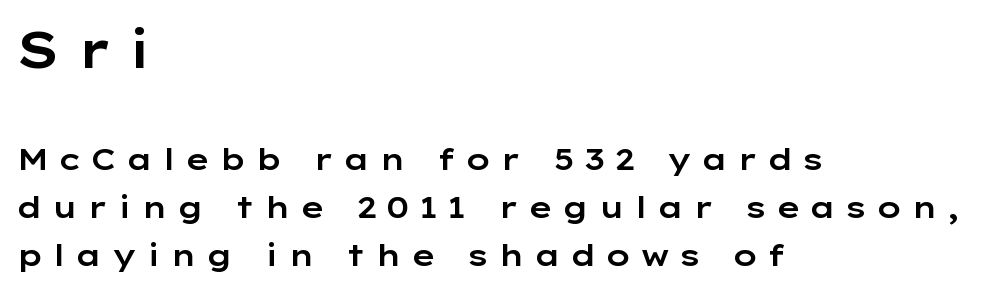
Q: Is the text italic (slanted)? A: No, it is upright.
Q: Is the typeface a serif or a sans-serif typeface? A: Sans-serif.
Q: Is the text underlined? A: No.
Q: How is the paragraph aligned? A: Left-aligned.
Q: Is the spacing between letters normal or unusually wide? A: Unusually wide.
Q: Is the spacing between lines tight, normal or loose? A: Normal.
Q: Which block of text is set in a larger size, the first (top) or the second (bottom)? A: The first (top) one.
Q: Width (condensed, normal, or wide)? A: Wide.
Q: Stroke contrast? A: Low.
Q: x-height? A: Medium.
Q: Monospaced? A: No.
